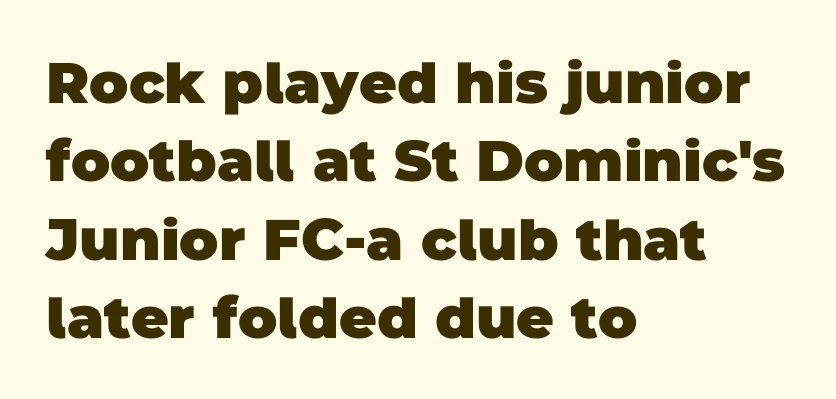
Q: Is the text bold? A: Yes.
Q: Is the typeface a serif or a sans-serif typeface? A: Sans-serif.
Q: Is the text underlined? A: No.
Q: How is the paragraph aligned? A: Left-aligned.
Q: Is the spacing between letters normal or unusually wide? A: Normal.
Q: Is the spacing between lines tight, normal or loose? A: Normal.
Q: Width (condensed, normal, or wide)? A: Normal.
Q: Stroke contrast? A: Low.
Q: x-height? A: Large.
Q: Monospaced? A: No.
